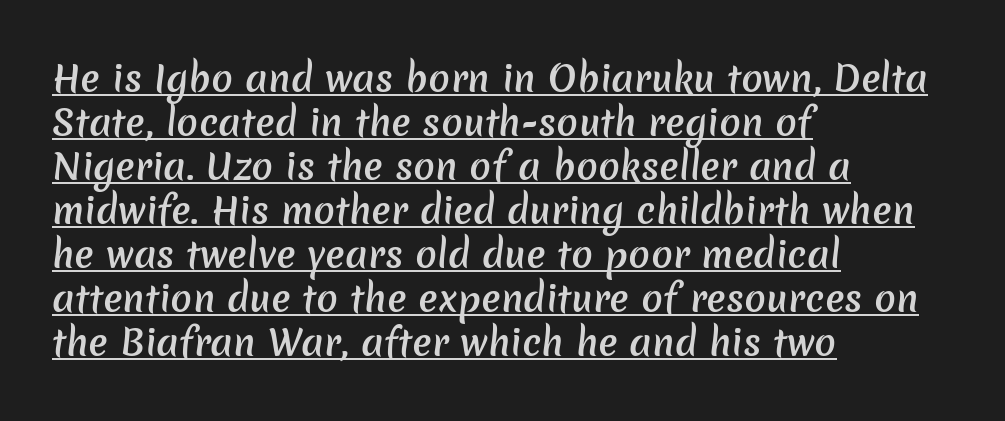
Q: Is the text bold? A: Semi-bold.
Q: Is the typeface a serif or a sans-serif typeface? A: Sans-serif.
Q: Is the text underlined? A: Yes.
Q: How is the paragraph aligned? A: Left-aligned.
Q: Is the spacing between letters normal or unusually wide? A: Normal.
Q: Width (condensed, normal, or wide)? A: Normal.
Q: Stroke contrast? A: Low.
Q: x-height? A: Medium.
Q: Monospaced? A: No.
